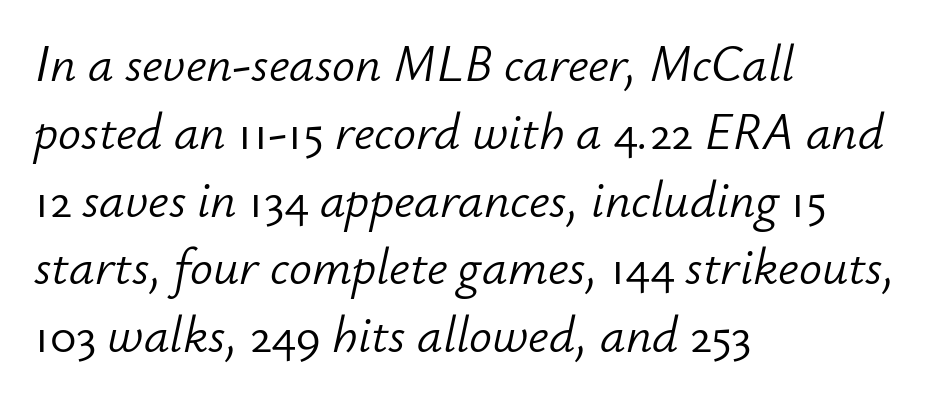
The image shows 51 px light type, italic (leaning right); set left-aligned, normal line spacing (1.33x), normal letter spacing, not underlined; low stroke contrast and a small x-height.
